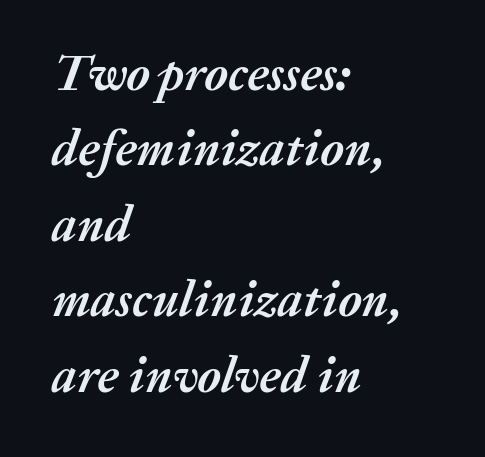
{"italic": "yes", "lean": "right", "slant_degrees": 20, "bold": "yes", "weight": "semibold", "width": "normal", "stroke_contrast": "medium", "x_height": "medium", "monospaced": "no", "underline": "no", "align": "left", "line_spacing": "normal", "line_spacing_ratio": 1.51, "letter_spacing": "normal", "letter_spacing_em": 0.0, "glyph_px": 50}
